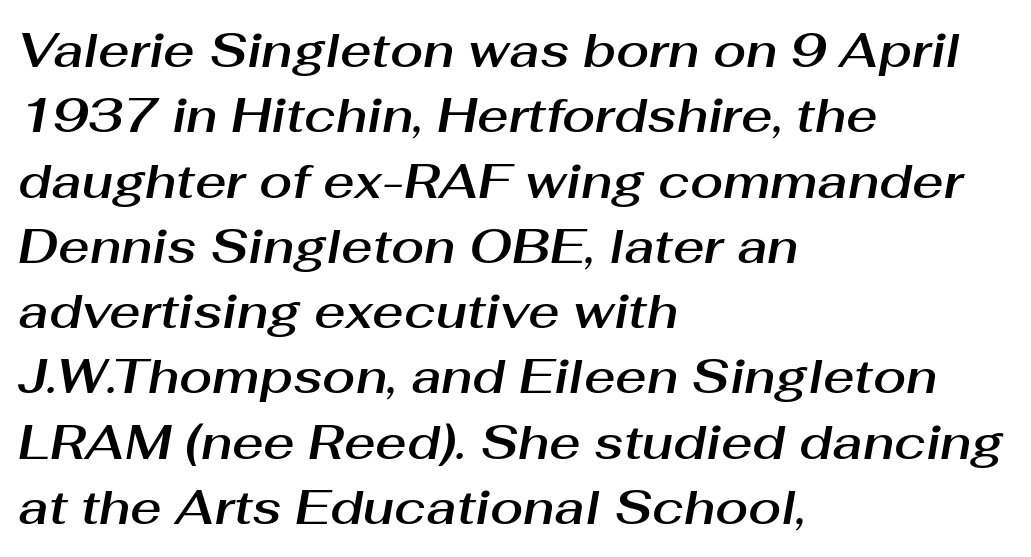
This rendering features lettering with no underline. Words appear dense and cohesive because spacing is normal. These lines are rendered in a variable-pitch font. The letters are slanted; this is an italic face. Each line starts at the same left margin while the right side varies.
